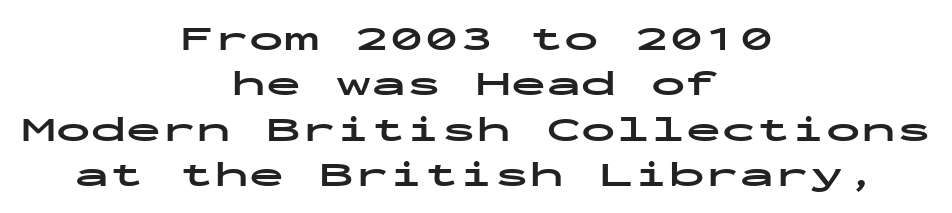
Honestly, there is no underline to notice here at all. Quick note: not italic, upright. This is heavy type, rendered in bold. Letterform terminals end flat and unadorned throughout the passage. The lines are quadded center. Here the designer chose a console-style face with uniform glyph widths.
